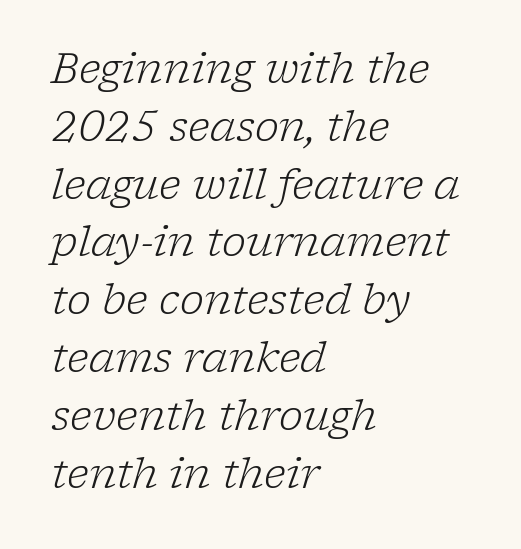
Emphasis-style slanted type is in use. Look at the tracking — it's just the regular setting, nothing added. A typesetter would call this proportional, since set widths differ per character. The rendering anchors every line to the left-hand side. The passage shown is not underscored anywhere.
